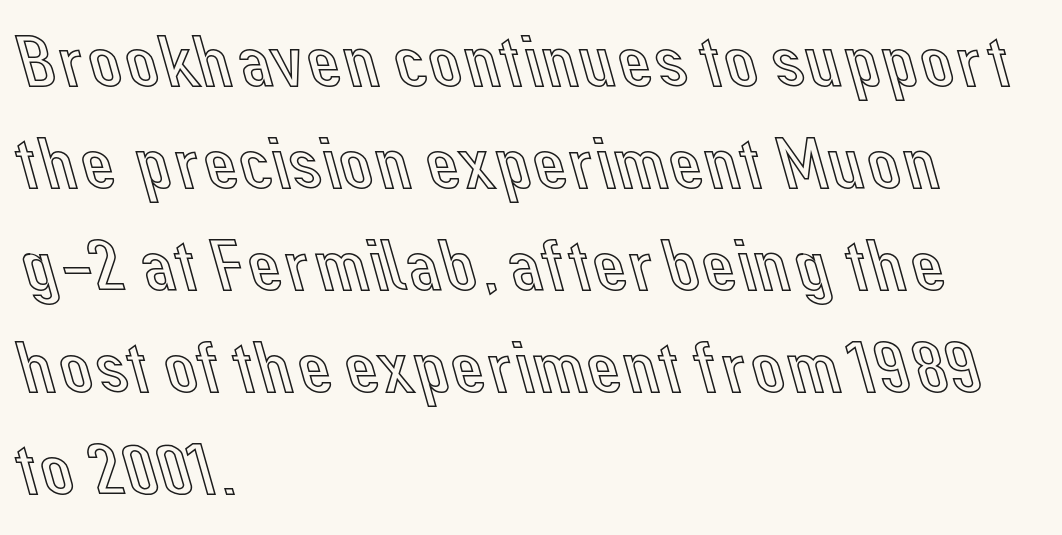
Rows of type keep a routine distance in the vertical direction. The rendering anchors every line to the left-hand side. Beneath every word, the page is bare. You could not count columns in this text — the font is proportionally spaced. The tracking reads as untouched default to a designer's eye.
